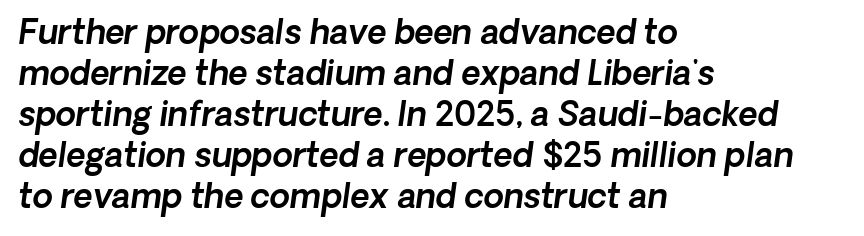
Q: Is the typeface a serif or a sans-serif typeface? A: Sans-serif.
Q: Is the text underlined? A: No.
Q: How is the paragraph aligned? A: Left-aligned.
Q: Is the spacing between letters normal or unusually wide? A: Normal.
Q: Width (condensed, normal, or wide)? A: Normal.
Q: x-height? A: Medium.
Q: Monospaced? A: No.
